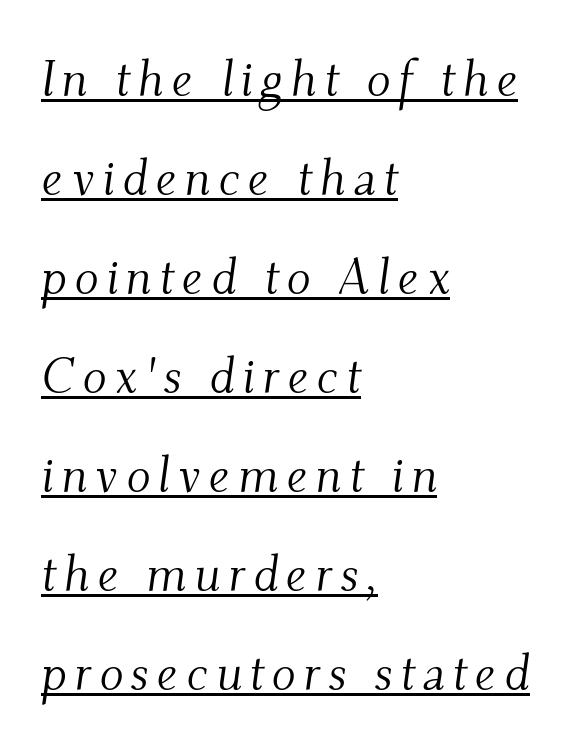
{"serif": "yes", "italic": "yes", "lean": "right", "slant_degrees": 9, "bold": "no", "weight": "light", "width": "normal", "stroke_contrast": "medium", "x_height": "small", "monospaced": "no", "underline": "yes", "align": "left", "line_spacing": "loose", "line_spacing_ratio": 1.98, "glyph_px": 50}
